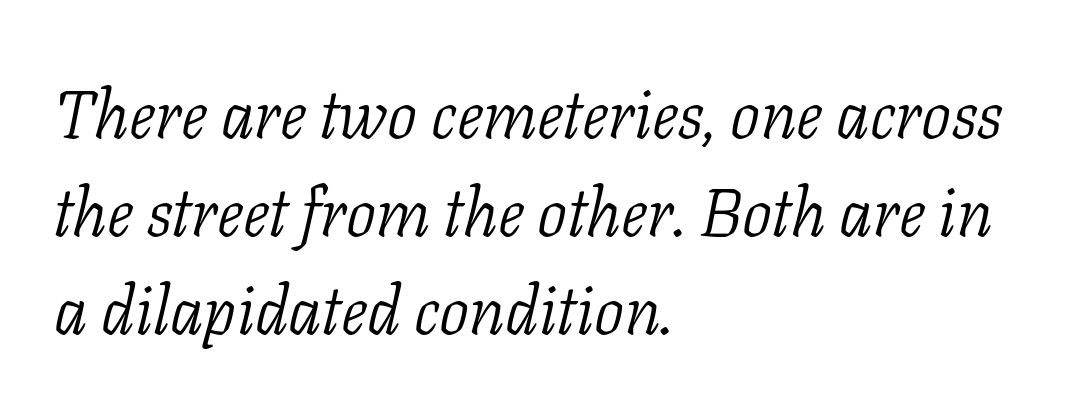
{"serif": "yes", "italic": "yes", "lean": "right", "slant_degrees": 11, "bold": "no", "weight": "light", "width": "normal", "stroke_contrast": "low", "x_height": "medium", "monospaced": "no", "underline": "no", "align": "left", "line_spacing": "normal", "line_spacing_ratio": 1.46, "letter_spacing": "normal", "letter_spacing_em": 0.0, "glyph_px": 67}
